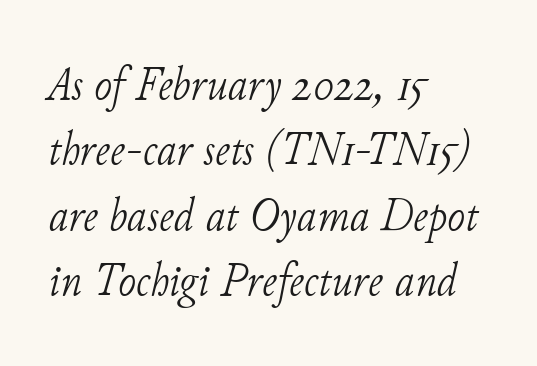
I'd call this a serif setting — the letters wear small feet. These lines sit exactly where default settings would place them. Inter-character spacing is left at the font's built-in metrics. Stems and bowls with no extra thickness — not bold. Here the designer chose a conventional face with non-uniform glyph widths. A bare baseline throughout the passage.
